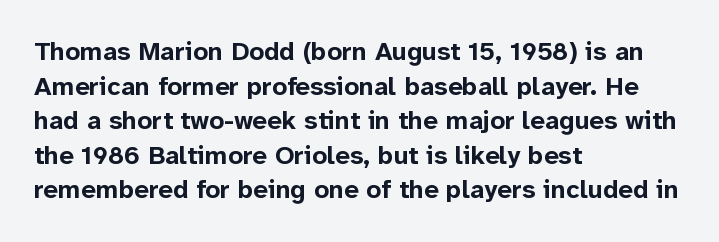
The image shows 26 px bold type, upright; set left-aligned, normal line spacing (1.33x), normal letter spacing, not underlined.
